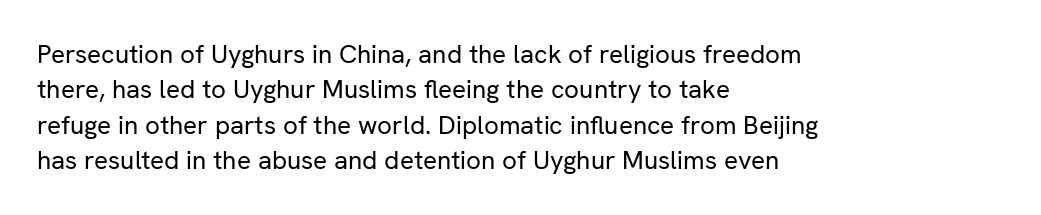
Q: Is the text bold? A: No.
Q: Is the text italic (slanted)? A: No, it is upright.
Q: Is the text underlined? A: No.
Q: How is the paragraph aligned? A: Left-aligned.
Q: Is the spacing between letters normal or unusually wide? A: Normal.
Q: Is the spacing between lines tight, normal or loose? A: Normal.
